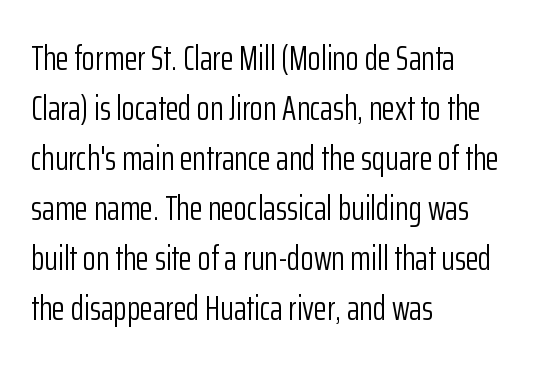
Q: Is the text bold? A: No.
Q: Is the text italic (slanted)? A: No, it is upright.
Q: Is the typeface a serif or a sans-serif typeface? A: Sans-serif.
Q: Is the text underlined? A: No.
Q: How is the paragraph aligned? A: Left-aligned.
Q: Is the spacing between letters normal or unusually wide? A: Normal.
Q: Is the spacing between lines tight, normal or loose? A: Normal.
Q: Width (condensed, normal, or wide)? A: Condensed.
Q: Stroke contrast? A: Low.
Q: x-height? A: Medium.
Q: Monospaced? A: No.
